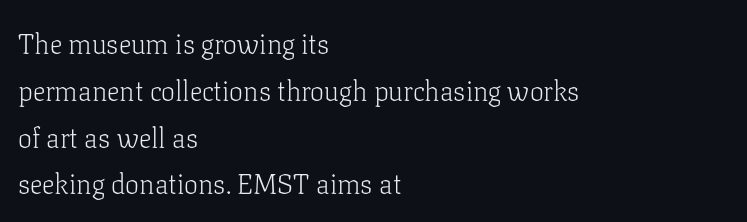
Descenders hang freely into open space. This rendering leaves character spacing at its baseline value. Weight class: somewhere from thin through regular. Casual observation: everything's shoved over to the left. This sample uses a serif face.
